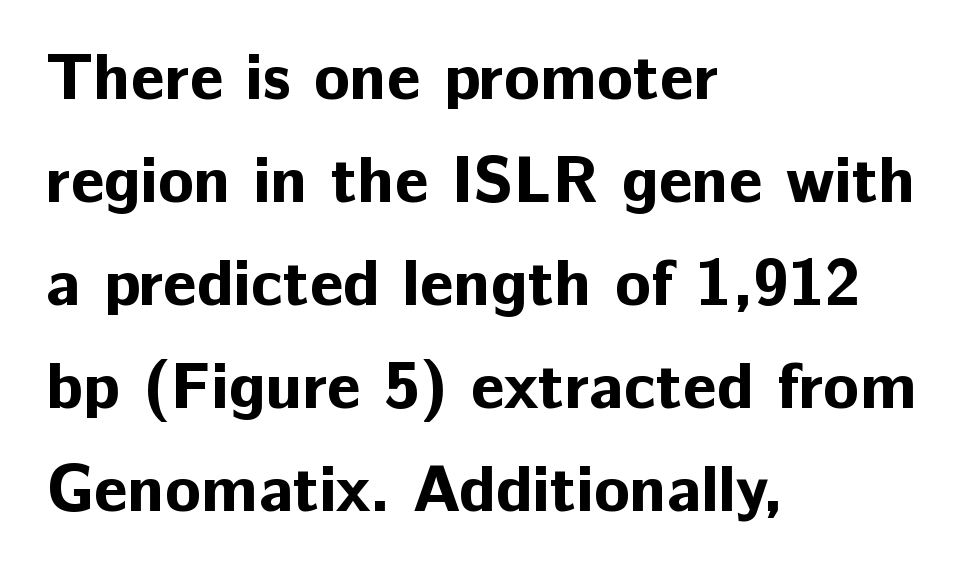
Q: Is the text bold? A: Yes.
Q: Is the text italic (slanted)? A: No, it is upright.
Q: Is the typeface a serif or a sans-serif typeface? A: Sans-serif.
Q: Is the text underlined? A: No.
Q: How is the paragraph aligned? A: Left-aligned.
Q: Is the spacing between letters normal or unusually wide? A: Normal.
Q: Is the spacing between lines tight, normal or loose? A: Normal.
Q: Width (condensed, normal, or wide)? A: Normal.
Q: Stroke contrast? A: Low.
Q: x-height? A: Medium.
Q: Monospaced? A: No.
